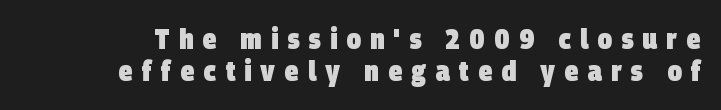
{"serif": "no", "bold": "yes", "weight": "heavy", "width": "condensed", "stroke_contrast": "low", "x_height": "large", "monospaced": "no", "underline": "no", "line_spacing": "tight", "line_spacing_ratio": 1.15, "letter_spacing": "wide", "letter_spacing_em": 0.33, "glyph_px": 28}
